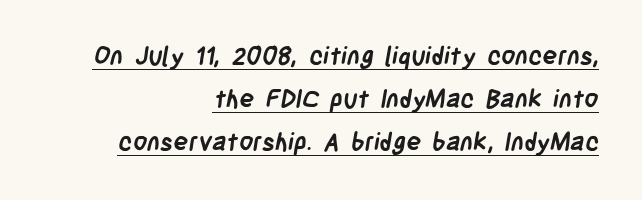
Emphasis by weight is at full strength: bold. Glyph-to-glyph distance matches everyday printed text. This rendering features underlined lettering. The typesetter chose a ragged-left arrangement here.
